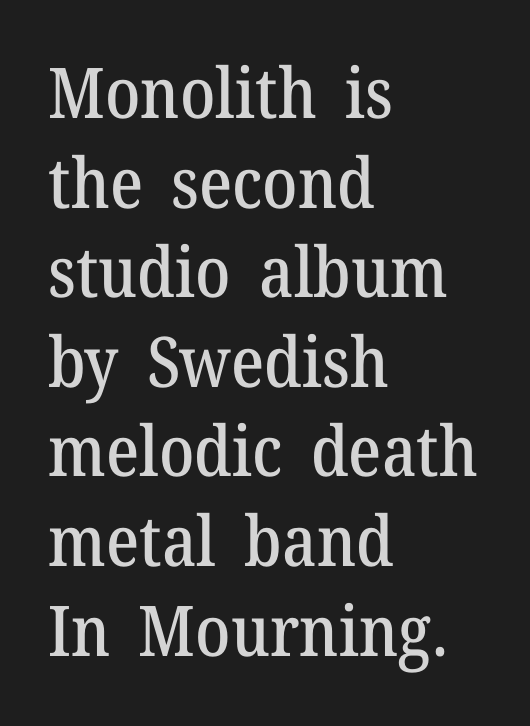
Descender tails drop into unmarked territory. The type sits square on the baseline with zero lean. All the whitespace from short lines collects on the right. A typesetter would label this face a serif.
